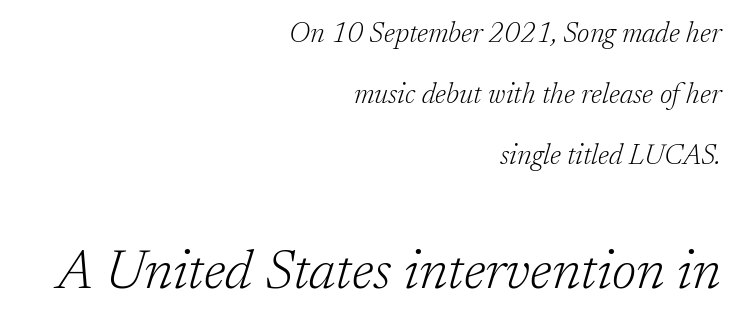
The image shows 55 px light serif type, italic (leaning right); set right-aligned, loose line spacing (2.17x), normal letter spacing, not underlined; the second (bottom) block is 1.96x larger; low stroke contrast and a medium x-height.
